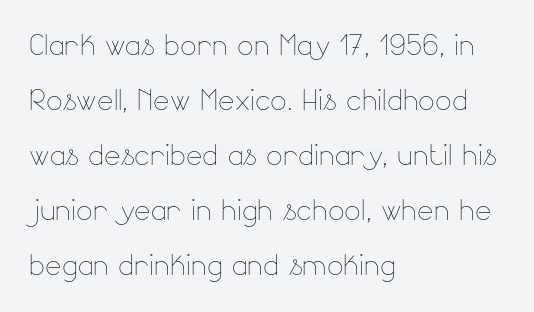
{"italic": "no", "bold": "no", "weight": "thin", "width": "normal", "stroke_contrast": "low", "x_height": "small", "monospaced": "no", "underline": "no", "align": "left", "line_spacing": "normal", "line_spacing_ratio": 1.41, "letter_spacing": "normal", "letter_spacing_em": 0.0, "glyph_px": 39}
